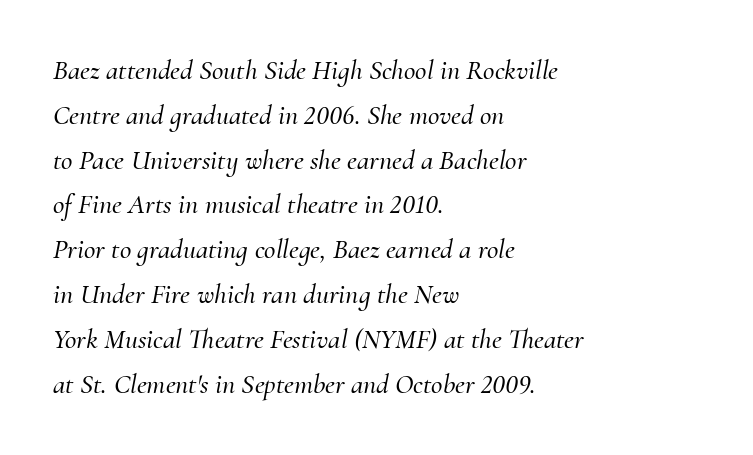
Q: Is the text italic (slanted)? A: Yes, it leans right by about 10 degrees.
Q: Is the typeface a serif or a sans-serif typeface? A: Serif.
Q: Is the text underlined? A: No.
Q: How is the paragraph aligned? A: Left-aligned.
Q: Is the spacing between letters normal or unusually wide? A: Normal.
Q: Is the spacing between lines tight, normal or loose? A: Normal.
Q: Width (condensed, normal, or wide)? A: Normal.
Q: Stroke contrast? A: Medium.
Q: x-height? A: Small.
Q: Monospaced? A: No.
